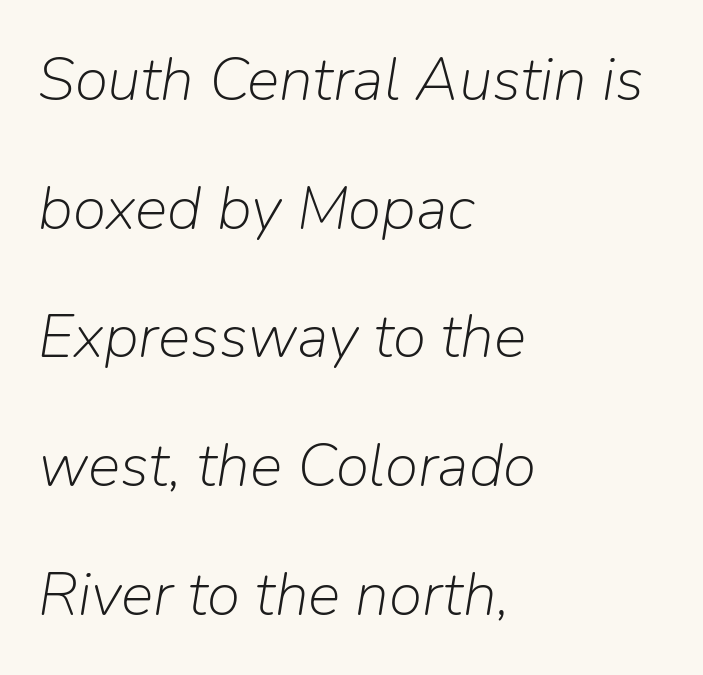
Q: Is the text bold? A: No.
Q: Is the text italic (slanted)? A: Yes, it leans right by about 9 degrees.
Q: Is the text underlined? A: No.
Q: How is the paragraph aligned? A: Left-aligned.
Q: Is the spacing between letters normal or unusually wide? A: Normal.
Q: Is the spacing between lines tight, normal or loose? A: Loose.
Q: Width (condensed, normal, or wide)? A: Normal.
Q: Stroke contrast? A: Low.
Q: x-height? A: Medium.
Q: Monospaced? A: No.
